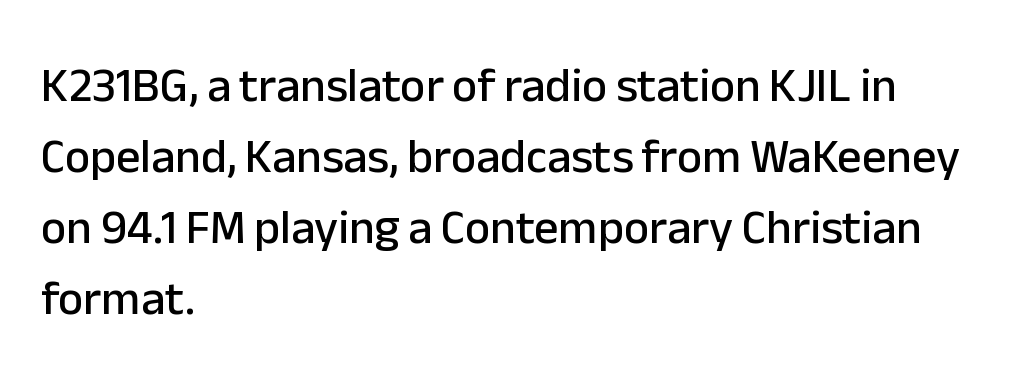
Anything drawn beneath the words? Only blank space. Between one letter and the next there's only the usual sliver of space. Look at the bottom of the vertical strokes: they stop flat, with no serifs. This sample keeps an unexceptional amount of space between lines. Caption: multi-line text, flush left, ragged right.
